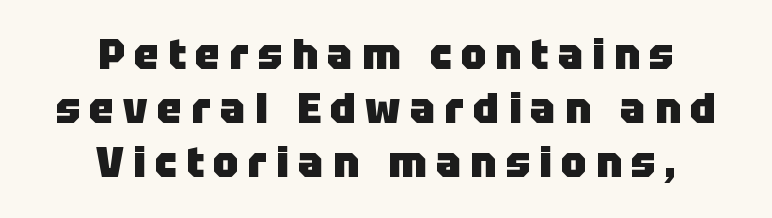
Q: Is the text bold? A: Yes.
Q: Is the text italic (slanted)? A: No, it is upright.
Q: Is the typeface a serif or a sans-serif typeface? A: Sans-serif.
Q: Is the text underlined? A: No.
Q: How is the paragraph aligned? A: Centered.
Q: Is the spacing between letters normal or unusually wide? A: Unusually wide.
Q: Is the spacing between lines tight, normal or loose? A: Normal.
Q: Width (condensed, normal, or wide)? A: Normal.
Q: Stroke contrast? A: Low.
Q: x-height? A: Large.
Q: Monospaced? A: No.
